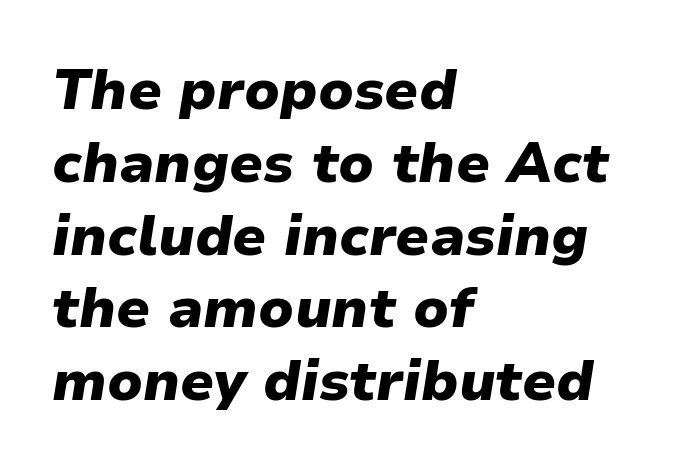
Q: Is the text bold? A: Yes.
Q: Is the text italic (slanted)? A: Yes, it leans right by about 9 degrees.
Q: Is the text underlined? A: No.
Q: How is the paragraph aligned? A: Left-aligned.
Q: Is the spacing between letters normal or unusually wide? A: Normal.
Q: Is the spacing between lines tight, normal or loose? A: Normal.
Q: Width (condensed, normal, or wide)? A: Normal.
Q: Stroke contrast? A: Low.
Q: x-height? A: Medium.
Q: Monospaced? A: No.
